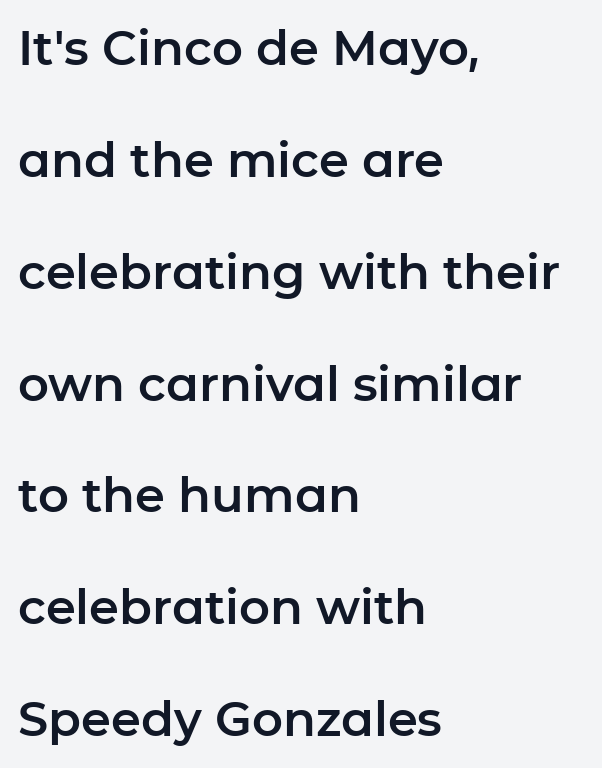
{"serif": "no", "italic": "no", "width": "normal", "stroke_contrast": "low", "x_height": "medium", "monospaced": "no", "underline": "no", "align": "left", "line_spacing": "loose", "line_spacing_ratio": 2.33, "letter_spacing": "normal", "letter_spacing_em": 0.0, "glyph_px": 48}
